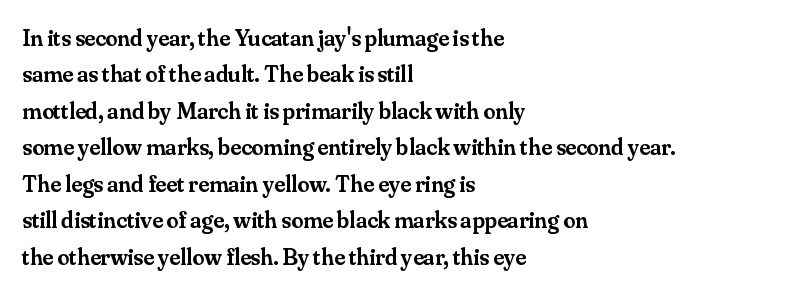
{"italic": "no", "bold": "semi", "underline": "no", "align": "left", "line_spacing": "normal", "line_spacing_ratio": 1.52, "letter_spacing": "normal", "letter_spacing_em": 0.0, "glyph_px": 24}
